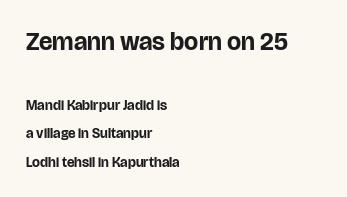
{"italic": "no", "bold": "yes", "underline": "no", "align": "left", "line_spacing": "loose", "line_spacing_ratio": 2.01, "letter_spacing": "normal", "letter_spacing_em": 0.0, "larger_block": "first", "size_ratio": 1.79, "glyph_px": 25}
